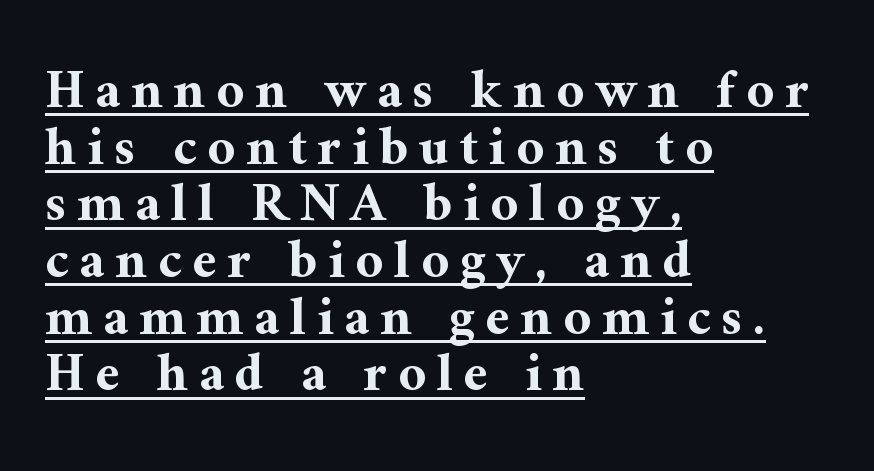
{"serif": "yes", "italic": "no", "bold": "yes", "weight": "bold", "width": "normal", "stroke_contrast": "medium", "x_height": "medium", "monospaced": "no", "underline": "yes", "align": "left", "line_spacing": "tight", "line_spacing_ratio": 1.03, "glyph_px": 55}
